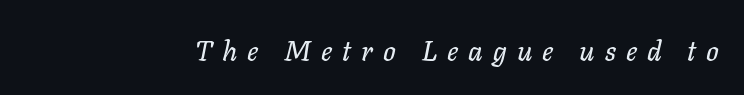
A typesetter would call this proportional, since set widths differ per character. The letters are spread apart with noticeably loose tracking. Rule under the text: the space is simply empty. The letters are slanted; this is an italic face.
